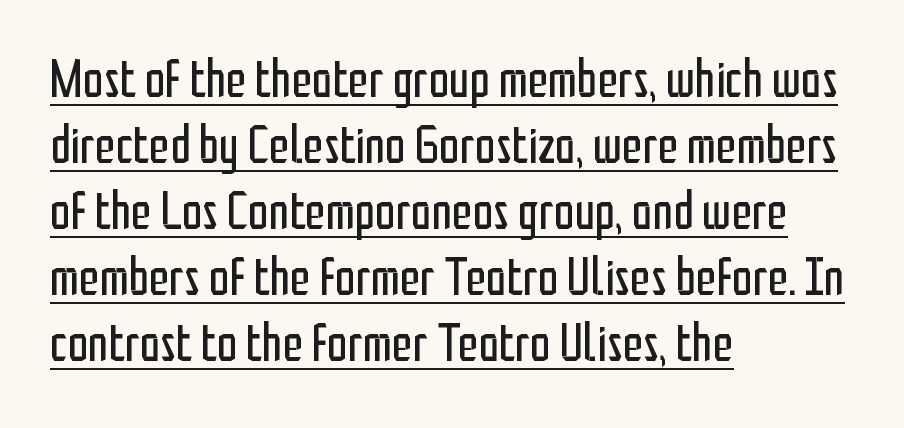
{"serif": "no", "italic": "no", "bold": "no", "weight": "regular", "width": "condensed", "stroke_contrast": "low", "x_height": "medium", "monospaced": "no", "underline": "yes", "align": "left", "line_spacing": "normal", "line_spacing_ratio": 1.27, "letter_spacing": "normal", "letter_spacing_em": 0.0, "glyph_px": 52}
